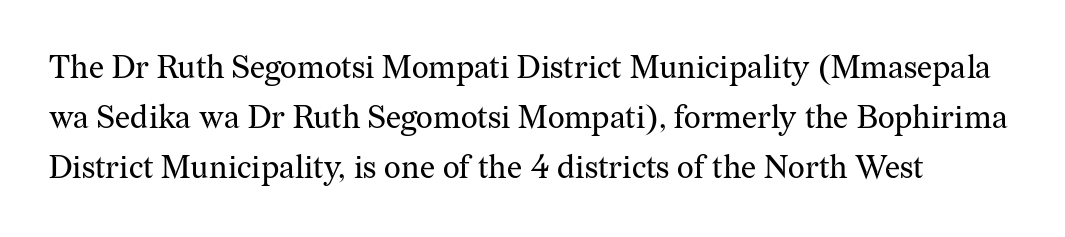
These lines are rendered in a variable-pitch font. Letters have the restrained weight of plain body copy at most. Rows of type keep a routine distance in the vertical direction. Default kerning and tracking; the words read as compact shapes.
